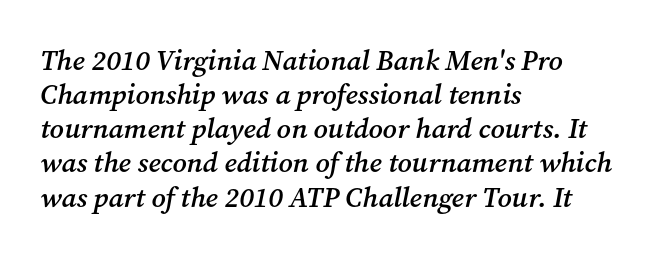
Q: Is the text bold? A: Semi-bold.
Q: Is the text italic (slanted)? A: Yes, it leans right by about 12 degrees.
Q: Is the typeface a serif or a sans-serif typeface? A: Serif.
Q: Is the text underlined? A: No.
Q: How is the paragraph aligned? A: Left-aligned.
Q: Is the spacing between letters normal or unusually wide? A: Normal.
Q: Width (condensed, normal, or wide)? A: Normal.
Q: Stroke contrast? A: Medium.
Q: x-height? A: Medium.
Q: Monospaced? A: No.
